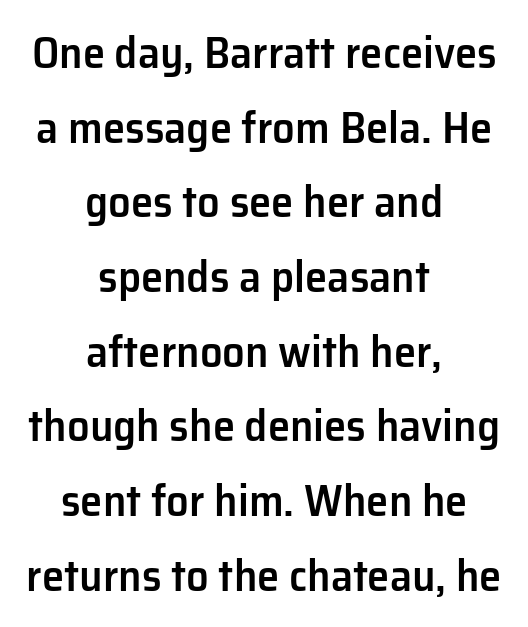
Every stem runs plumb, perpendicular to the baseline. Nobody touched the tracking dial on this one. Its strokes are somewhat broadened, the hallmark of semibold type. These lines are centered, leaving both edges ragged.
